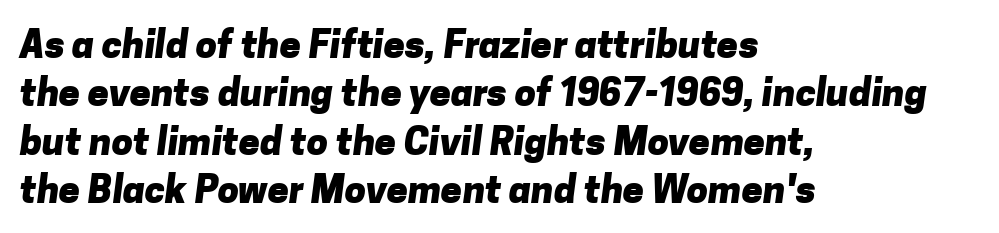
Q: Is the text bold? A: Yes.
Q: Is the typeface a serif or a sans-serif typeface? A: Sans-serif.
Q: Is the text underlined? A: No.
Q: How is the paragraph aligned? A: Left-aligned.
Q: Is the spacing between letters normal or unusually wide? A: Normal.
Q: Is the spacing between lines tight, normal or loose? A: Normal.
Q: Width (condensed, normal, or wide)? A: Normal.
Q: Stroke contrast? A: Low.
Q: x-height? A: Medium.
Q: Monospaced? A: No.
